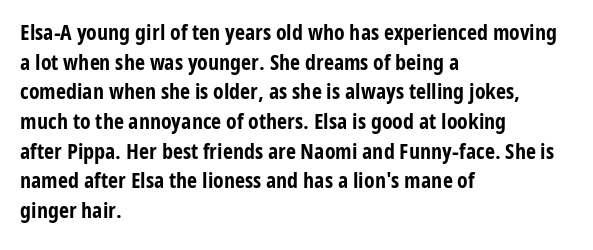
{"italic": "no", "bold": "yes", "underline": "no", "align": "left", "line_spacing": "normal", "line_spacing_ratio": 1.35, "letter_spacing": "normal", "letter_spacing_em": 0.0, "glyph_px": 22}
